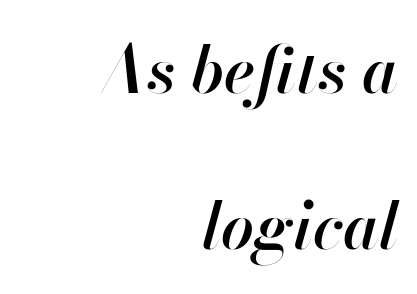
Q: Is the text bold? A: Semi-bold.
Q: Is the text italic (slanted)? A: Yes, it leans right by about 13 degrees.
Q: Is the text underlined? A: No.
Q: How is the paragraph aligned? A: Right-aligned.
Q: Is the spacing between letters normal or unusually wide? A: Normal.
Q: Is the spacing between lines tight, normal or loose? A: Loose.
Q: Width (condensed, normal, or wide)? A: Normal.
Q: Stroke contrast? A: High.
Q: x-height? A: Small.
Q: Monospaced? A: No.
